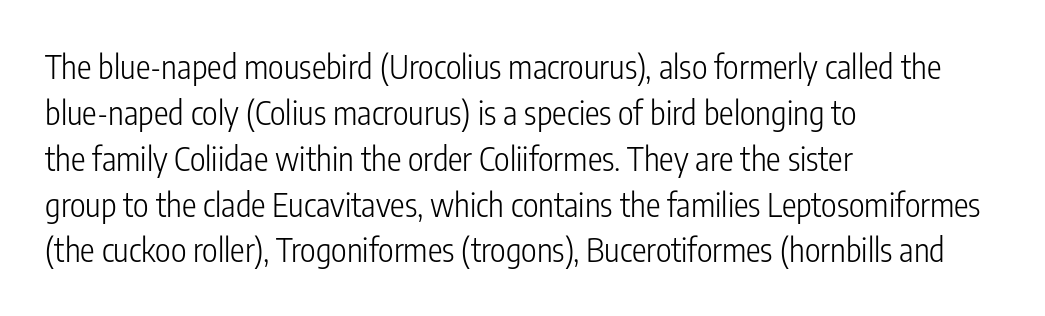
Q: Is the text bold? A: No.
Q: Is the text italic (slanted)? A: No, it is upright.
Q: Is the typeface a serif or a sans-serif typeface? A: Sans-serif.
Q: Is the text underlined? A: No.
Q: How is the paragraph aligned? A: Left-aligned.
Q: Is the spacing between letters normal or unusually wide? A: Normal.
Q: Is the spacing between lines tight, normal or loose? A: Normal.
Q: Width (condensed, normal, or wide)? A: Condensed.
Q: Stroke contrast? A: Low.
Q: x-height? A: Medium.
Q: Monospaced? A: No.
